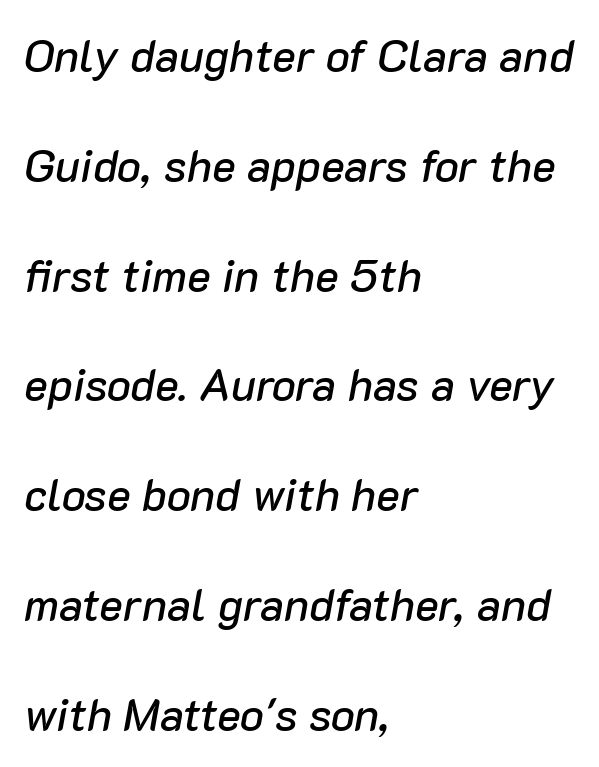
Q: Is the text italic (slanted)? A: Yes, it leans right by about 10 degrees.
Q: Is the text underlined? A: No.
Q: How is the paragraph aligned? A: Left-aligned.
Q: Is the spacing between letters normal or unusually wide? A: Normal.
Q: Is the spacing between lines tight, normal or loose? A: Loose.
Q: Width (condensed, normal, or wide)? A: Normal.
Q: Stroke contrast? A: Low.
Q: x-height? A: Medium.
Q: Monospaced? A: No.
